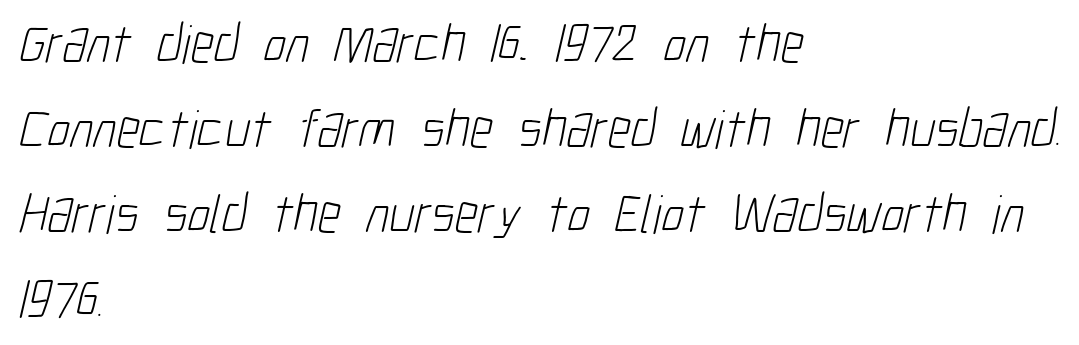
The image shows 55 px light, condensed sans-serif type; set left-aligned, normal line spacing (1.55x), normal letter spacing, not underlined; low stroke contrast and a medium x-height.
